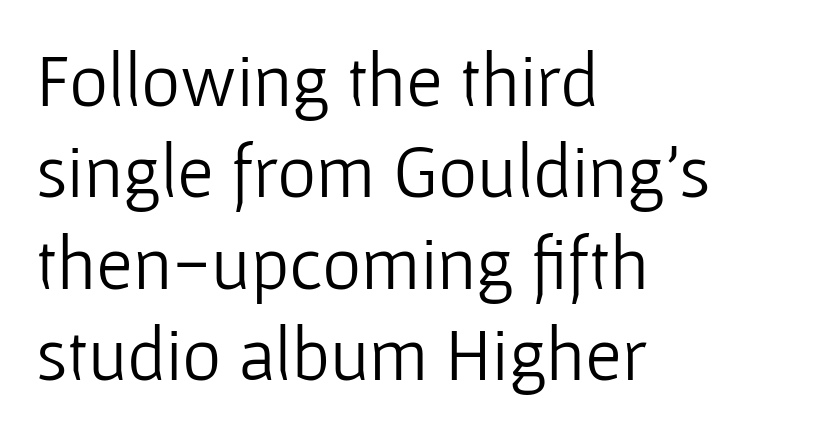
The image shows 75 px light sans-serif type, upright; set left-aligned, line spacing 1.22x, normal letter spacing, not underlined; low stroke contrast and a medium x-height.
